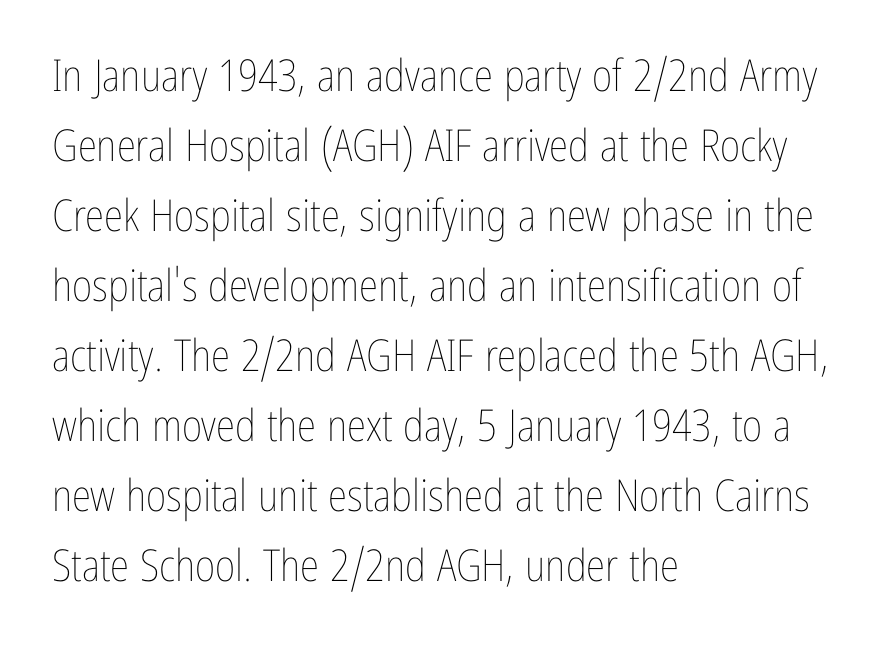
The image shows 44 px thin, condensed type, upright; set left-aligned, normal line spacing (1.59x), normal letter spacing, not underlined; low stroke contrast and a medium x-height.
